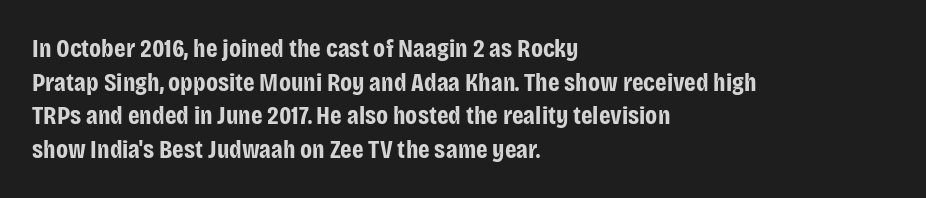
The image shows 26 px bold type, upright; set left-aligned, normal line spacing (1.29x), normal letter spacing, not underlined.
